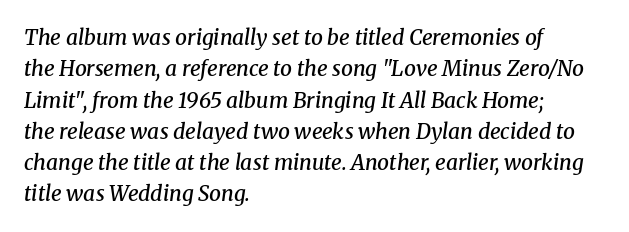
The image shows 21 px text type, italic (leaning right); set left-aligned, normal line spacing (1.49x), normal letter spacing, not underlined.
